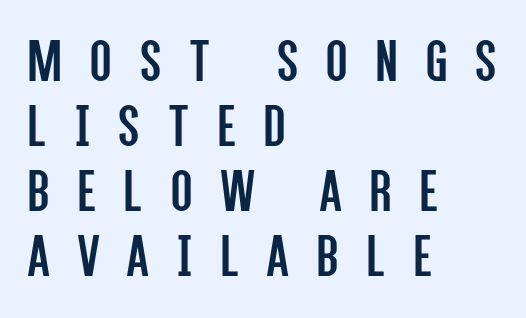
The image shows 62 px regular-weight, condensed sans-serif type, upright; set left-aligned, tight line spacing (1.05x), unusually wide letter spacing (+0.46 em), not underlined; low stroke contrast and a large x-height.
